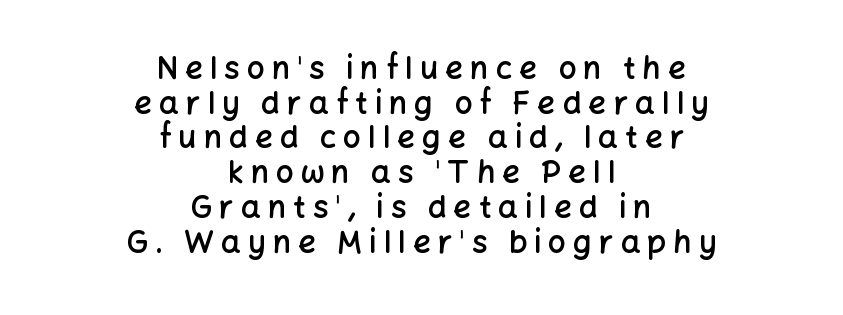
The image shows 31 px semibold sans-serif type, upright; set centered, tight line spacing (1.12x), unusually wide letter spacing (+0.23 em), not underlined; low stroke contrast and a medium x-height.
